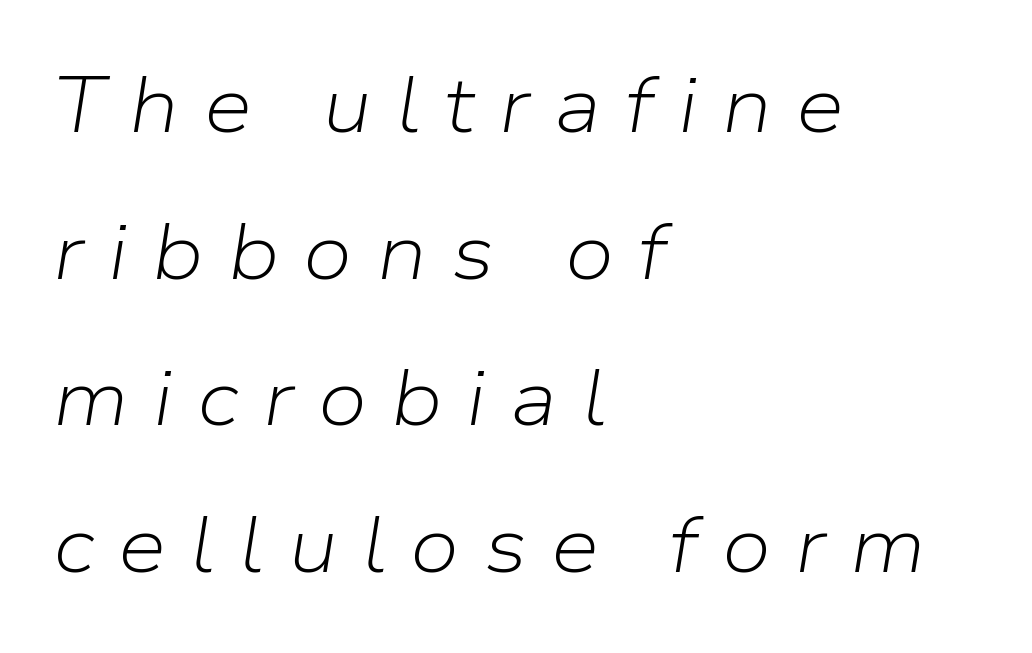
A typesetter would call this heavily tracked-out type. The strokes carry an ordinary text weight at most. Note the varied advance widths — an 'i' is clearly narrower than an 'm'. The text block is weighted toward the left margin, trailing off unevenly rightward.
